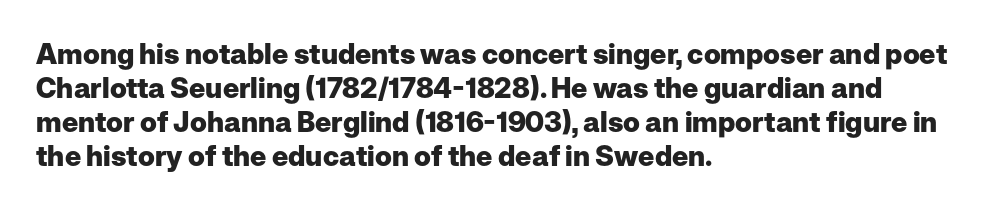
Q: Is the text bold? A: Yes.
Q: Is the text italic (slanted)? A: No, it is upright.
Q: Is the typeface a serif or a sans-serif typeface? A: Sans-serif.
Q: Is the text underlined? A: No.
Q: How is the paragraph aligned? A: Left-aligned.
Q: Is the spacing between letters normal or unusually wide? A: Normal.
Q: Width (condensed, normal, or wide)? A: Normal.
Q: Stroke contrast? A: Low.
Q: x-height? A: Medium.
Q: Monospaced? A: No.
